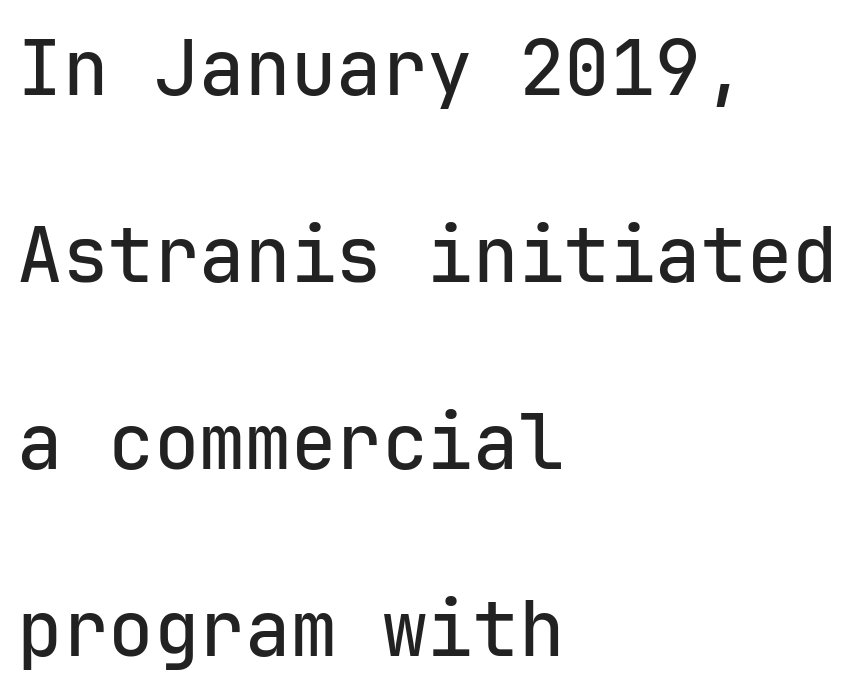
{"serif": "no", "italic": "no", "width": "normal", "stroke_contrast": "low", "x_height": "medium", "monospaced": "yes", "underline": "no", "align": "left", "line_spacing": "loose", "line_spacing_ratio": 2.46, "letter_spacing": "normal", "letter_spacing_em": 0.0, "glyph_px": 76}
